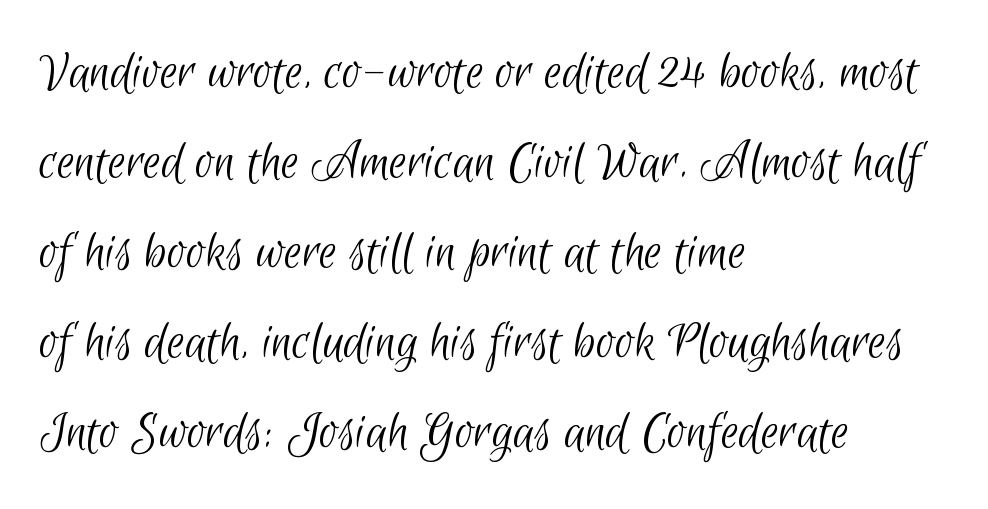
Q: Is the text bold? A: No.
Q: Is the typeface a serif or a sans-serif typeface? A: Sans-serif.
Q: Is the text underlined? A: No.
Q: How is the paragraph aligned? A: Left-aligned.
Q: Is the spacing between letters normal or unusually wide? A: Normal.
Q: Is the spacing between lines tight, normal or loose? A: Normal.
Q: Width (condensed, normal, or wide)? A: Condensed.
Q: Stroke contrast? A: Low.
Q: x-height? A: Small.
Q: Monospaced? A: No.
